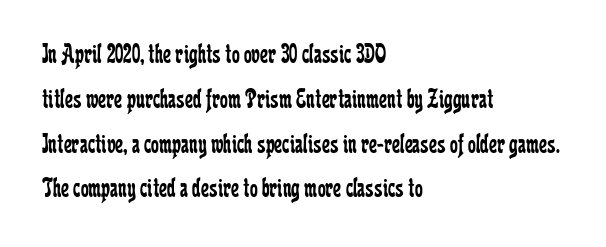
{"serif": "yes", "italic": "no", "bold": "no", "weight": "regular", "width": "condensed", "stroke_contrast": "low", "x_height": "medium", "monospaced": "no", "underline": "no", "align": "left", "line_spacing": "normal", "line_spacing_ratio": 1.6, "letter_spacing": "normal", "letter_spacing_em": 0.0, "glyph_px": 28}
